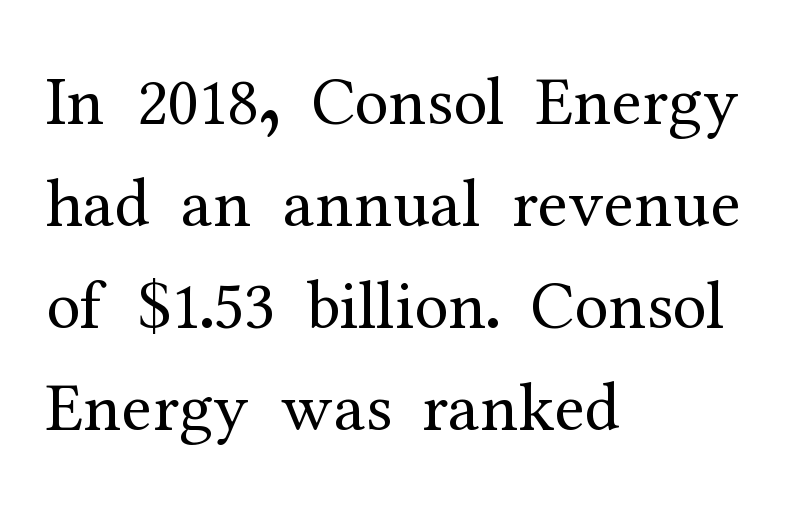
These lines are composed in type with serifs. Descenders hang freely into open space. Designer's note — italics off, roman on. A typesetter would call this zero additional tracking. A classic flush-left, rag-right setting is used for this passage.
